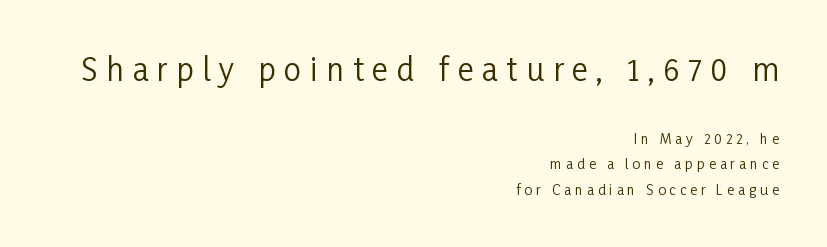
{"serif": "no", "italic": "no", "bold": "no", "weight": "regular", "width": "condensed", "stroke_contrast": "low", "x_height": "medium", "monospaced": "no", "underline": "no", "align": "right", "line_spacing_ratio": 1.81, "letter_spacing": "wide", "letter_spacing_em": 0.28, "larger_block": "first", "size_ratio": 2.21, "glyph_px": 31}
